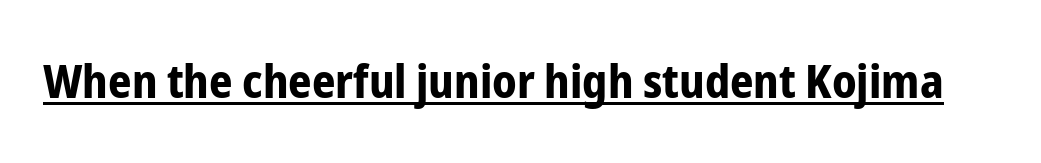
The passage shown is underscored from start to finish. The font's upright variant was chosen for this text. Examine the stroke ends and you'll find no serifs. Here the designer chose a conventional face with non-uniform glyph widths.
